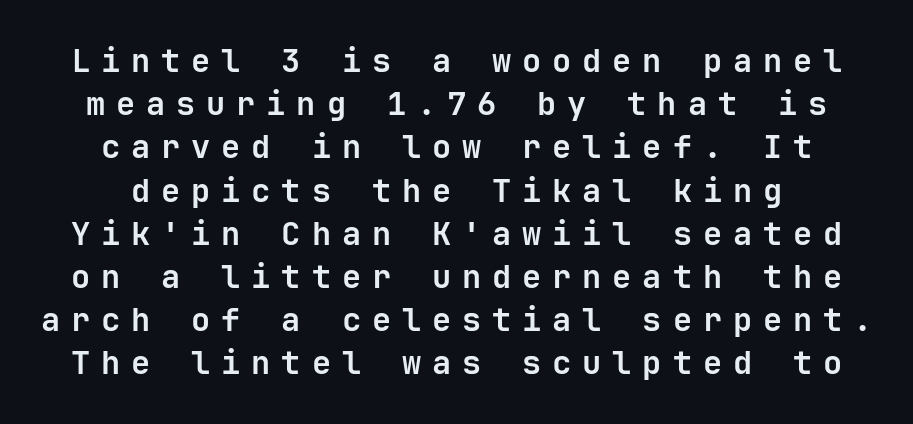
{"serif": "no", "italic": "no", "bold": "yes", "weight": "bold", "width": "normal", "stroke_contrast": "low", "x_height": "medium", "monospaced": "yes", "underline": "no", "line_spacing": "normal", "line_spacing_ratio": 1.35, "letter_spacing": "wide", "letter_spacing_em": 0.34, "glyph_px": 32}
